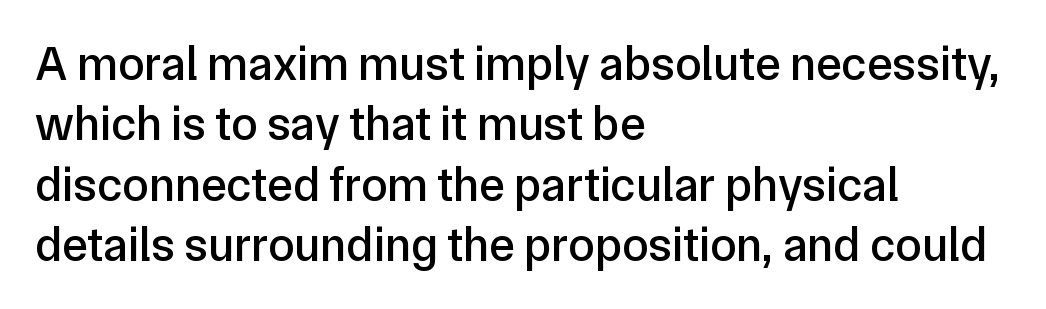
Quick note: underline off. Posture: straight, roman, zero tilt. The block of text has a typical density, with ordinary space between rows. Serif or sans? Sans — the stroke terminals are bare. Inter-character spacing is left at the font's built-in metrics.
